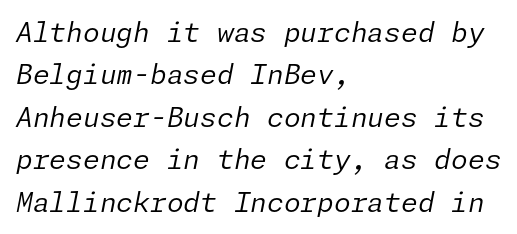
Q: Is the text bold? A: No.
Q: Is the text italic (slanted)? A: Yes, it leans right by about 11 degrees.
Q: Is the text underlined? A: No.
Q: How is the paragraph aligned? A: Left-aligned.
Q: Is the spacing between letters normal or unusually wide? A: Normal.
Q: Is the spacing between lines tight, normal or loose? A: Normal.
